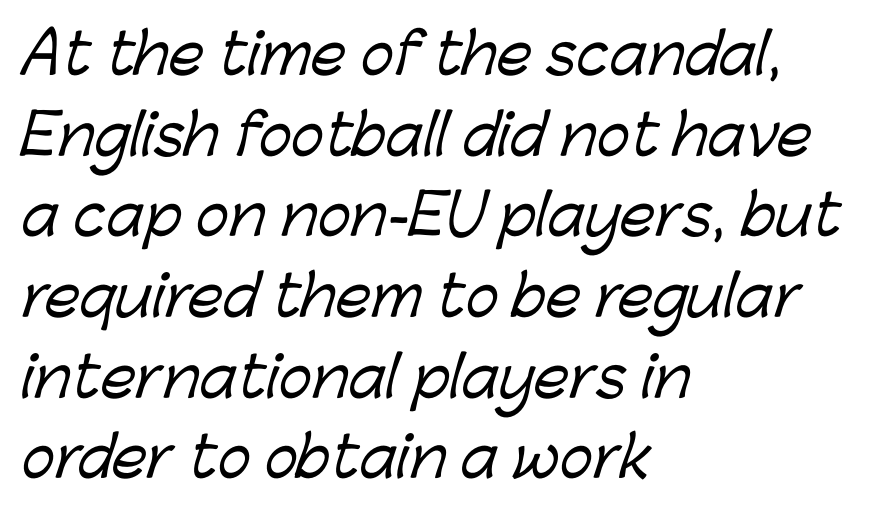
{"serif": "no", "width": "normal", "stroke_contrast": "low", "x_height": "medium", "monospaced": "no", "underline": "no", "align": "left", "line_spacing": "normal", "line_spacing_ratio": 1.44, "letter_spacing": "normal", "letter_spacing_em": 0.0, "glyph_px": 56}
